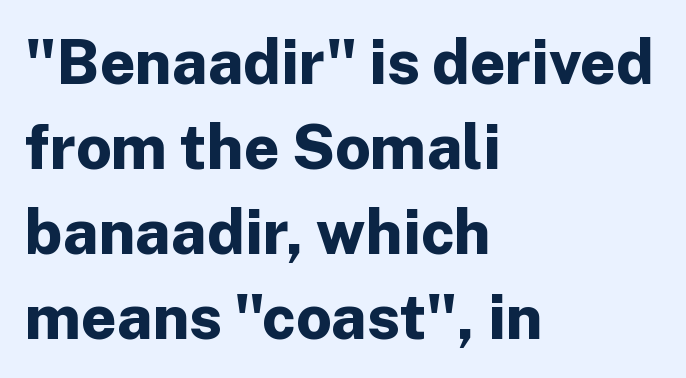
The image shows 62 px bold sans-serif type, upright; set left-aligned, normal line spacing (1.37x), normal letter spacing, not underlined; low stroke contrast and a medium x-height.
